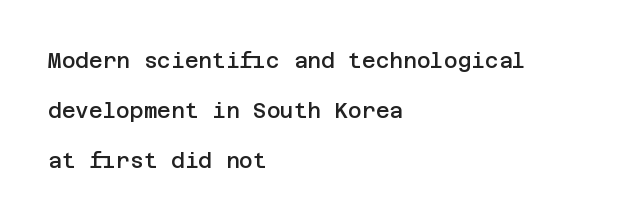
Q: Is the text bold? A: Semi-bold.
Q: Is the text italic (slanted)? A: No, it is upright.
Q: Is the text underlined? A: No.
Q: How is the paragraph aligned? A: Left-aligned.
Q: Is the spacing between letters normal or unusually wide? A: Normal.
Q: Is the spacing between lines tight, normal or loose? A: Loose.
